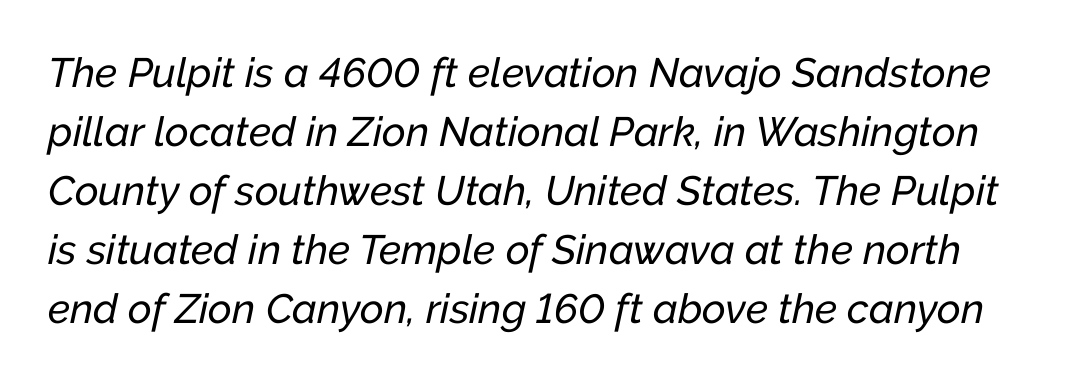
{"italic": "yes", "lean": "right", "slant_degrees": 12, "width": "normal", "stroke_contrast": "low", "x_height": "medium", "monospaced": "no", "underline": "no", "line_spacing": "normal", "line_spacing_ratio": 1.44, "letter_spacing": "normal", "letter_spacing_em": 0.0, "glyph_px": 41}
